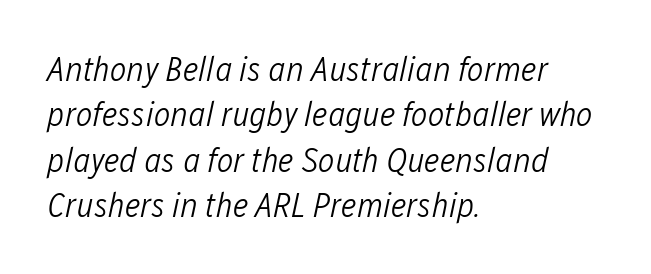
Spacing verdict: proportional, widths tailored to each character. Alignment: flush left. Weight class: somewhere from thin through regular. Spacing between characters is what you'd get straight out of the box. An italicized treatment has been applied to the whole sample.
